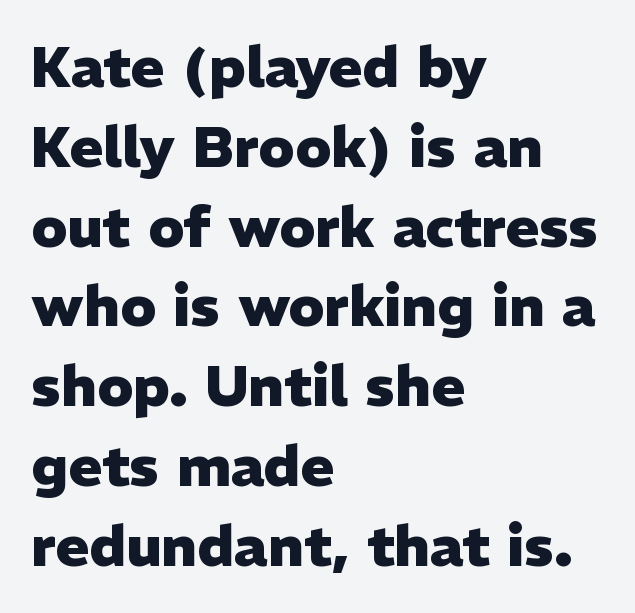
{"serif": "no", "italic": "no", "bold": "yes", "weight": "heavy", "width": "normal", "stroke_contrast": "low", "x_height": "medium", "monospaced": "no", "underline": "no", "align": "left", "line_spacing": "normal", "line_spacing_ratio": 1.4, "letter_spacing": "normal", "letter_spacing_em": 0.0, "glyph_px": 57}
